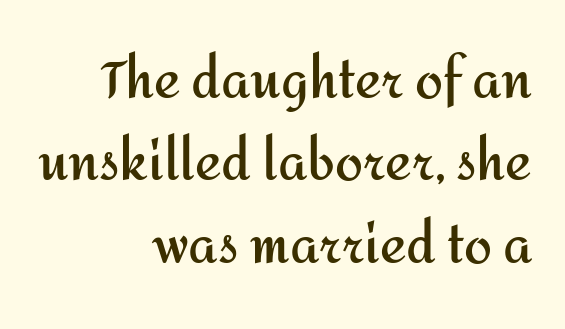
I'd describe the lettering as bold — thick and assertive. Any mark beneath the type? The region is blank. The designer went with a sans here, leaving each stem footless. Honestly, the row spacing looks completely unremarkable. The specimen reads as upright at a glance.
